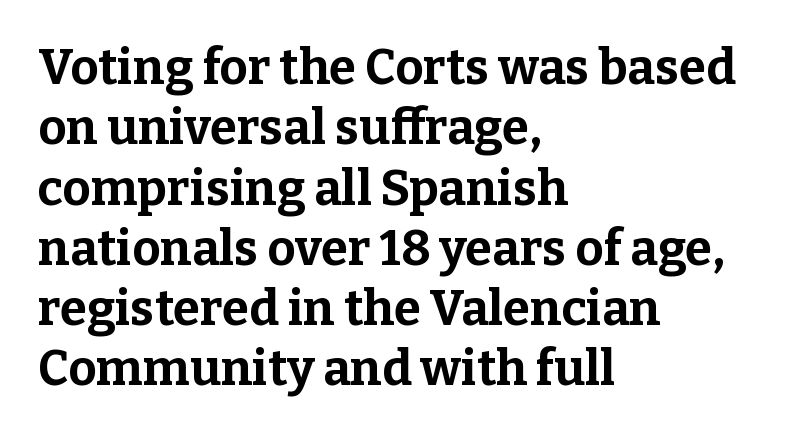
Is the block centered? No — it sits flush against the left margin. Unmarked baselines from the first word to the last. Small tapered or slab feet sit at the stroke ends, so this counts as serif. Inter-character spacing is left at the font's built-in metrics.
